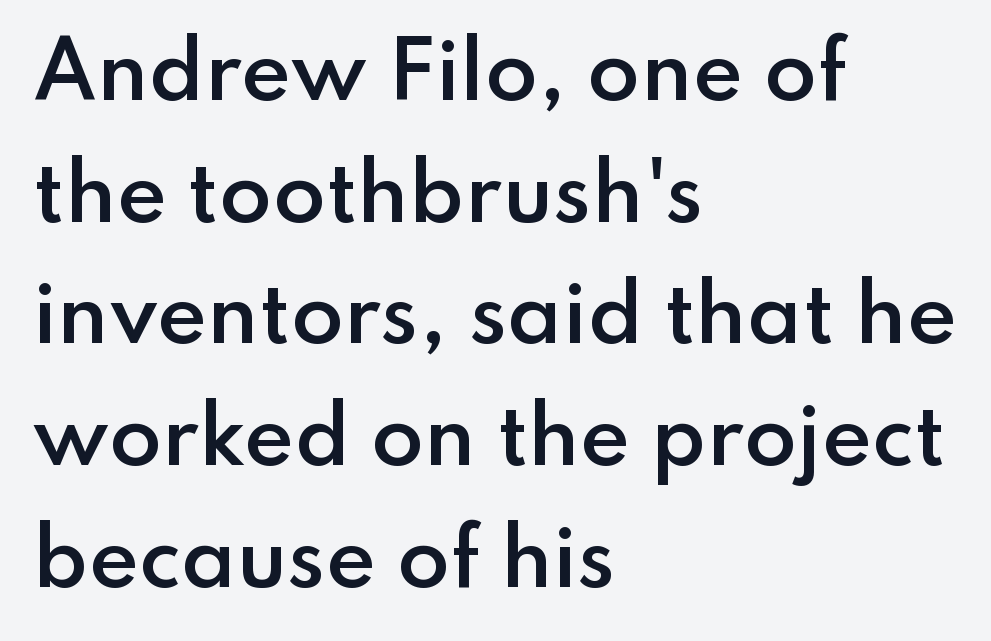
A typesetter would call this proportional, since set widths differ per character. This sample uses plain, unmodified letter spacing. Rows of type keep a routine distance in the vertical direction. The glyphs in this specimen are sans serif. Strokes here are thickened, but only to semibold level.
